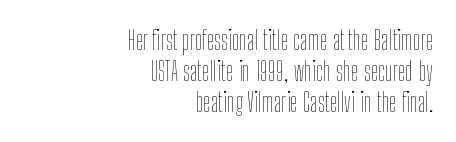
Q: Is the text bold? A: No.
Q: Is the text italic (slanted)? A: No, it is upright.
Q: Is the text underlined? A: No.
Q: How is the paragraph aligned? A: Right-aligned.
Q: Is the spacing between letters normal or unusually wide? A: Normal.
Q: Is the spacing between lines tight, normal or loose? A: Tight.
